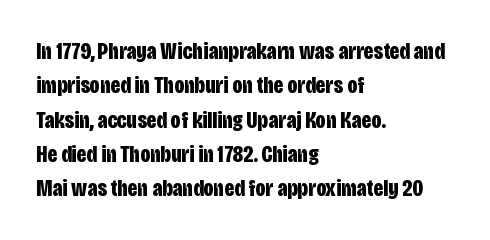
{"italic": "no", "bold": "yes", "underline": "no", "align": "left", "line_spacing": "normal", "line_spacing_ratio": 1.43, "letter_spacing": "normal", "letter_spacing_em": 0.0, "glyph_px": 24}
